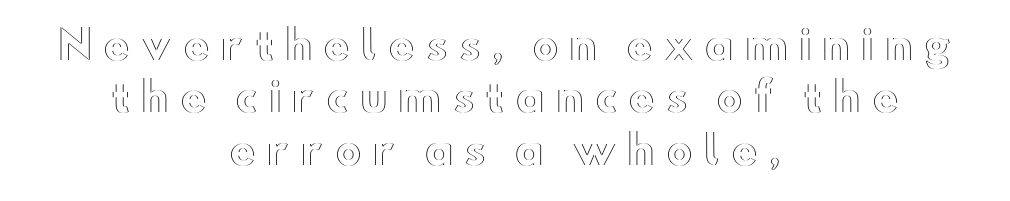
{"italic": "no", "width": "wide", "x_height": "small", "monospaced": "no", "underline": "no", "align": "center", "line_spacing": "normal", "line_spacing_ratio": 1.31, "letter_spacing": "wide", "letter_spacing_em": 0.27, "glyph_px": 40}
